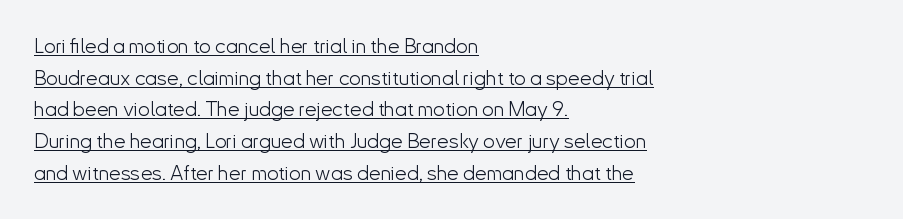
{"italic": "no", "bold": "no", "underline": "yes", "align": "left", "line_spacing": "normal", "line_spacing_ratio": 1.51, "letter_spacing": "normal", "letter_spacing_em": 0.0, "glyph_px": 21}
